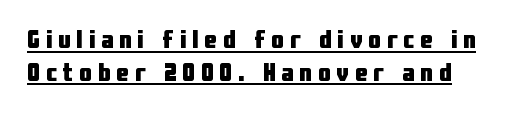
When letters stand straight like this, we call the style roman or upright. Like a heading marked for emphasis, these lines bear an underscore. The horizontal fit of the characters is loose and conspicuously gappy. Does the weight exceed regular? Yes, all the way to bold.
